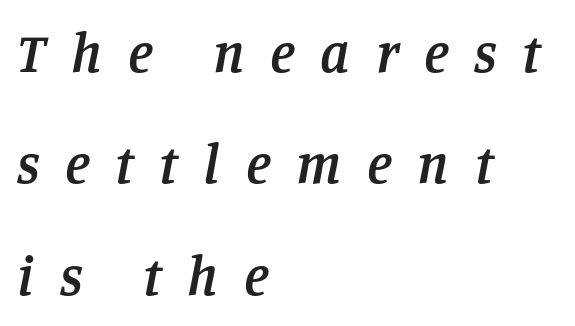
Typographic density is moderately raised because the face is semibold. A typesetter would call this leading open, well beyond the default. Varying glyph widths throughout — classic text-font behaviour. Descenders are the only things crossing below the line.
